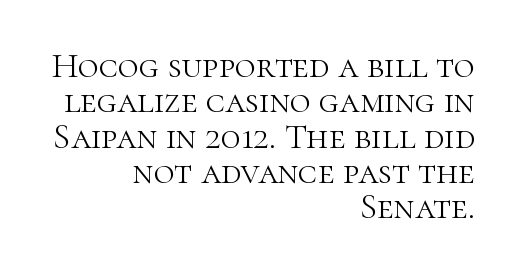
{"serif": "yes", "italic": "no", "bold": "no", "weight": "light", "width": "normal", "stroke_contrast": "high", "x_height": "medium", "monospaced": "no", "underline": "no", "align": "right", "line_spacing": "tight", "line_spacing_ratio": 0.98, "letter_spacing": "normal", "letter_spacing_em": 0.0, "glyph_px": 36}
